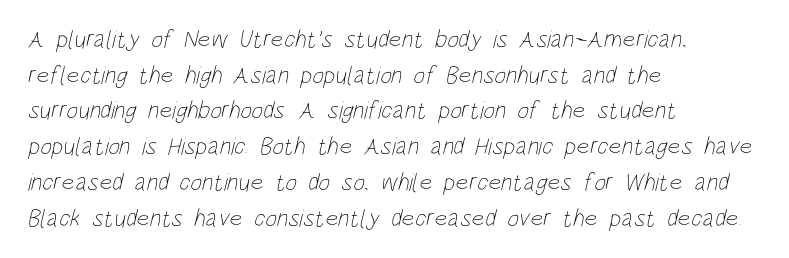
{"bold": "no", "underline": "no", "align": "left", "line_spacing": "normal", "line_spacing_ratio": 1.43, "letter_spacing": "normal", "letter_spacing_em": 0.0, "glyph_px": 25}
